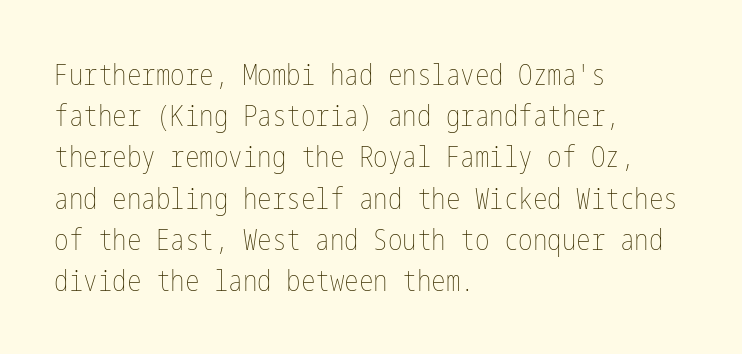
{"italic": "no", "bold": "no", "weight": "thin", "width": "condensed", "stroke_contrast": "low", "x_height": "medium", "underline": "no", "align": "left", "line_spacing": "normal", "line_spacing_ratio": 1.42, "letter_spacing": "normal", "letter_spacing_em": 0.0, "glyph_px": 29}
